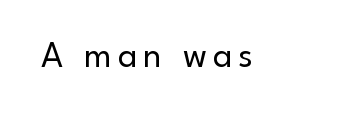
The image shows 37 px regular-weight sans-serif type, upright; set not underlined; low stroke contrast and a small x-height.
